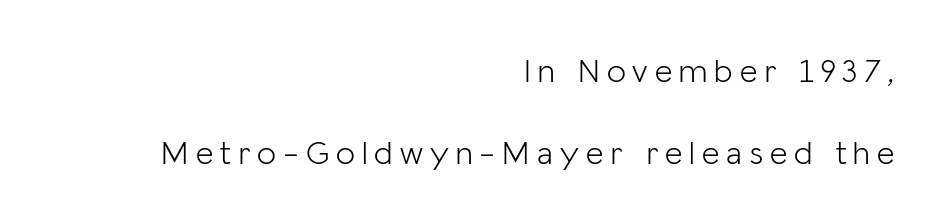
The image shows 34 px light sans-serif type, upright; set right-aligned, loose line spacing (2.41x), unusually wide letter spacing (+0.21 em), not underlined; low stroke contrast and a medium x-height.
